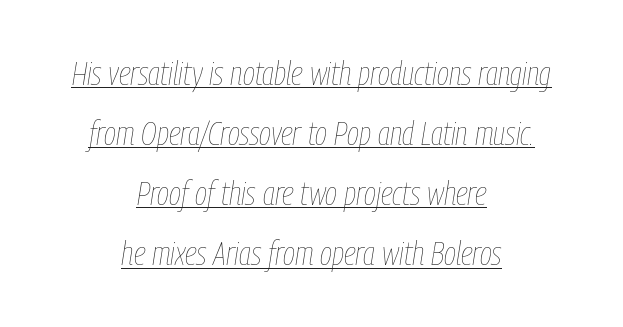
Q: Is the text bold? A: No.
Q: Is the text italic (slanted)? A: Yes, it leans right by about 9 degrees.
Q: Is the text underlined? A: Yes.
Q: How is the paragraph aligned? A: Centered.
Q: Is the spacing between letters normal or unusually wide? A: Normal.
Q: Width (condensed, normal, or wide)? A: Condensed.
Q: Stroke contrast? A: Low.
Q: x-height? A: Medium.
Q: Monospaced? A: No.
